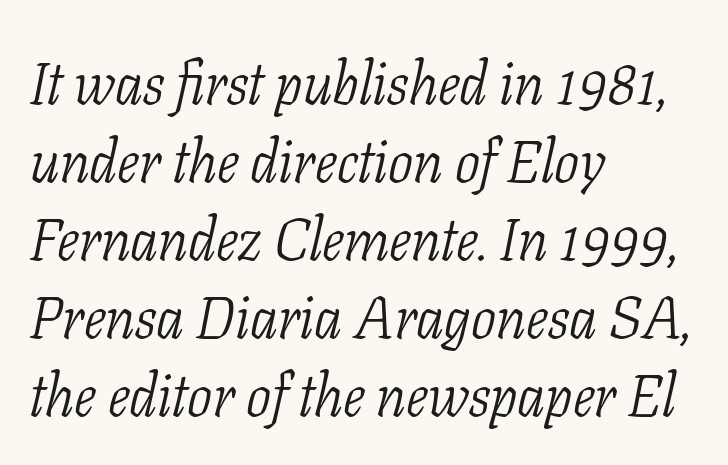
{"serif": "yes", "italic": "yes", "lean": "right", "slant_degrees": 11, "bold": "no", "weight": "light", "width": "condensed", "stroke_contrast": "low", "x_height": "medium", "monospaced": "no", "underline": "no", "align": "left", "line_spacing": "normal", "line_spacing_ratio": 1.32, "letter_spacing": "normal", "letter_spacing_em": 0.0, "glyph_px": 59}
